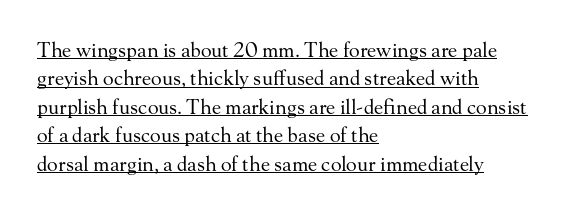
{"italic": "no", "bold": "no", "underline": "yes", "align": "left", "line_spacing": "normal", "line_spacing_ratio": 1.42, "letter_spacing": "normal", "letter_spacing_em": 0.0, "glyph_px": 20}
